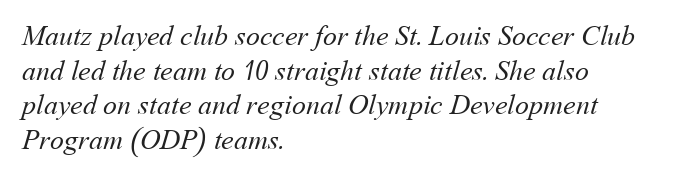
Q: Is the text bold? A: No.
Q: Is the text underlined? A: No.
Q: How is the paragraph aligned? A: Left-aligned.
Q: Is the spacing between letters normal or unusually wide? A: Normal.
Q: Width (condensed, normal, or wide)? A: Normal.
Q: Stroke contrast? A: Medium.
Q: x-height? A: Medium.
Q: Monospaced? A: No.
